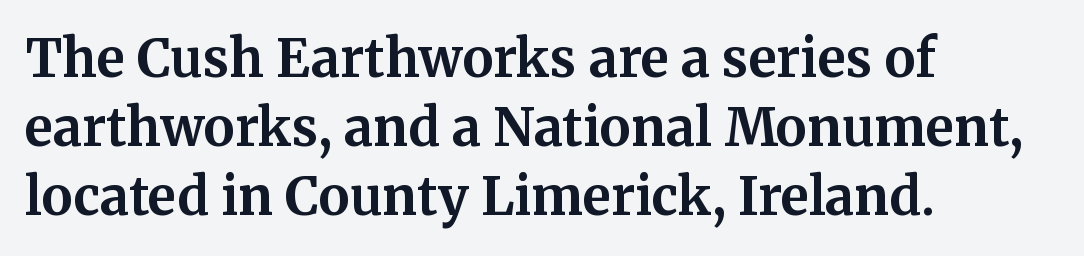
Looks like regular typesetting: each glyph gets only the width it needs. The letters stand upright; this is a roman face. The leading is moderate, giving the passage an even texture. Letterform terminals end in serifs throughout the passage. Descenders hang freely into open space. Casual observation: everything's shoved over to the left.
